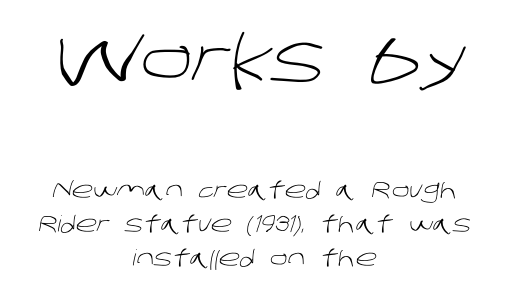
The image shows 65 px light sans-serif type; set centered, normal line spacing (1.53x), normal letter spacing, not underlined; the first (top) block is 2.95x larger; low stroke contrast and a large x-height.
